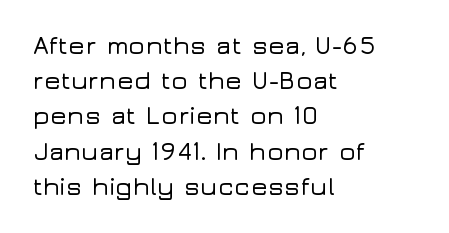
{"italic": "no", "underline": "no", "align": "left", "line_spacing": "normal", "line_spacing_ratio": 1.41, "letter_spacing": "normal", "letter_spacing_em": 0.0, "glyph_px": 25}
